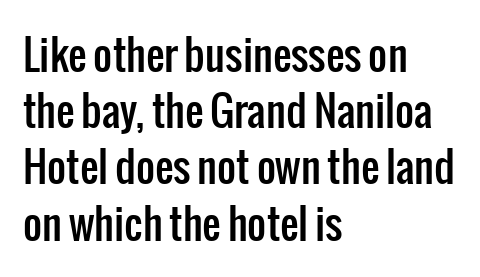
{"serif": "no", "italic": "no", "width": "condensed", "stroke_contrast": "low", "x_height": "medium", "monospaced": "no", "underline": "no", "align": "left", "line_spacing": "normal", "line_spacing_ratio": 1.37, "letter_spacing": "normal", "letter_spacing_em": 0.0, "glyph_px": 41}
